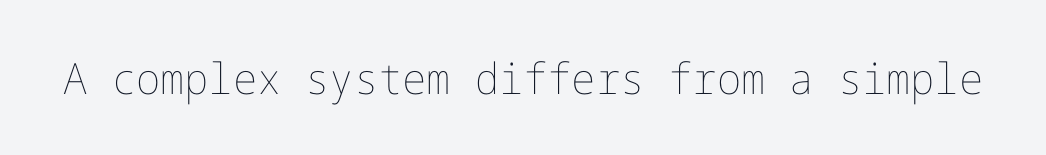
{"italic": "no", "bold": "no", "weight": "thin", "width": "normal", "stroke_contrast": "low", "x_height": "medium", "underline": "no", "letter_spacing": "normal", "letter_spacing_em": 0.0, "glyph_px": 43}
